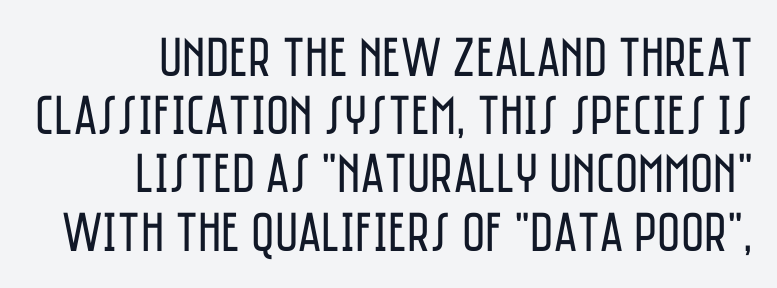
{"serif": "no", "italic": "no", "bold": "no", "weight": "regular", "width": "condensed", "stroke_contrast": "low", "x_height": "large", "monospaced": "no", "underline": "no", "align": "right", "line_spacing": "tight", "line_spacing_ratio": 1.04, "letter_spacing": "normal", "letter_spacing_em": 0.0, "glyph_px": 56}
